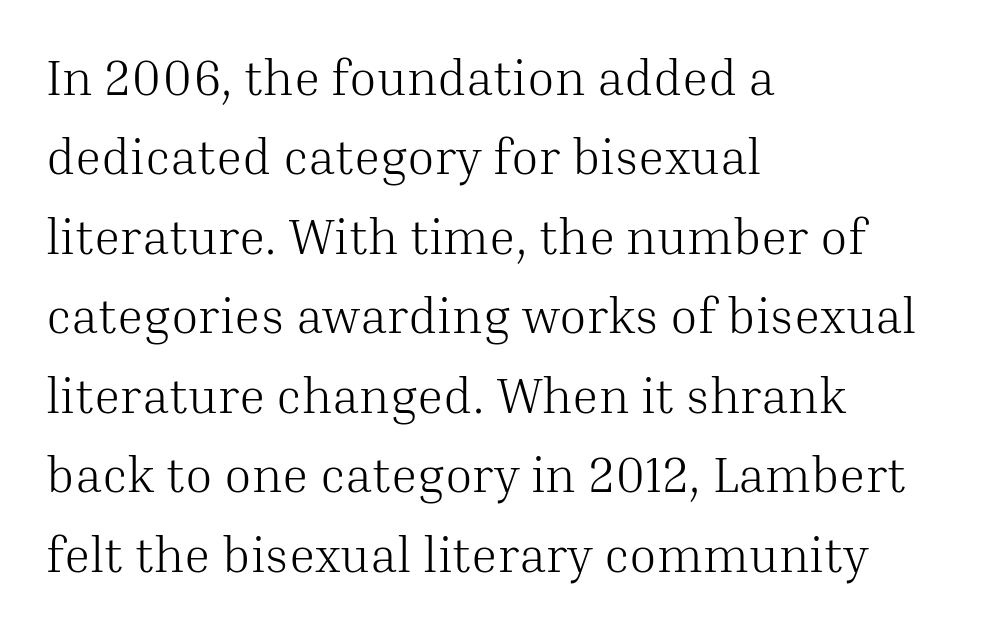
Q: Is the text bold? A: No.
Q: Is the text italic (slanted)? A: No, it is upright.
Q: Is the typeface a serif or a sans-serif typeface? A: Serif.
Q: Is the text underlined? A: No.
Q: How is the paragraph aligned? A: Left-aligned.
Q: Is the spacing between letters normal or unusually wide? A: Normal.
Q: Is the spacing between lines tight, normal or loose? A: Normal.
Q: Width (condensed, normal, or wide)? A: Normal.
Q: Stroke contrast? A: Medium.
Q: x-height? A: Medium.
Q: Monospaced? A: No.
